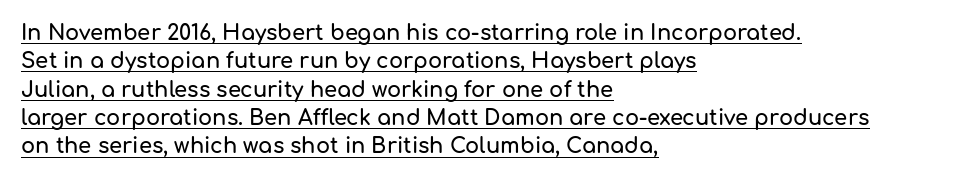
{"italic": "no", "underline": "yes", "align": "left", "line_spacing": "normal", "line_spacing_ratio": 1.35, "letter_spacing": "normal", "letter_spacing_em": 0.0, "glyph_px": 21}
